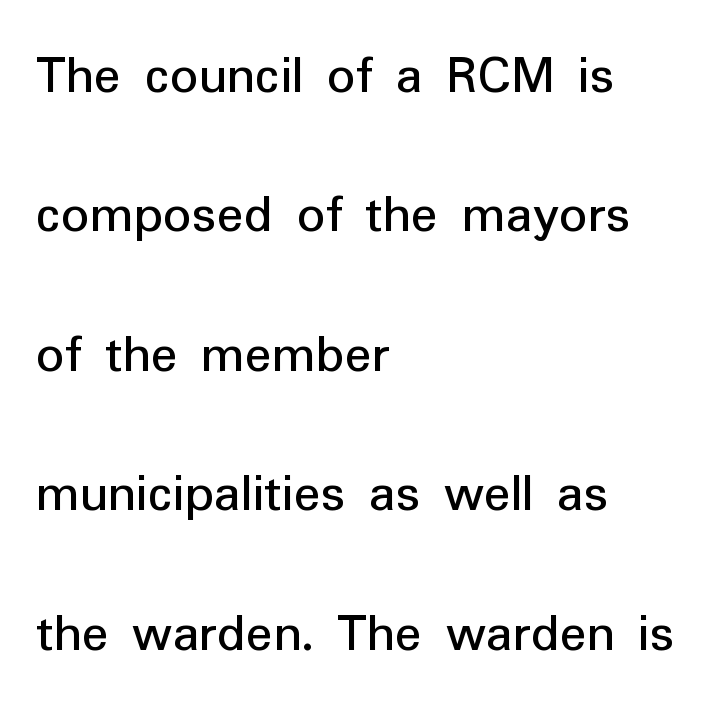
The image shows 56 px regular-weight sans-serif type, upright; set left-aligned, loose line spacing (2.49x), normal letter spacing, not underlined; low stroke contrast and a medium x-height.
